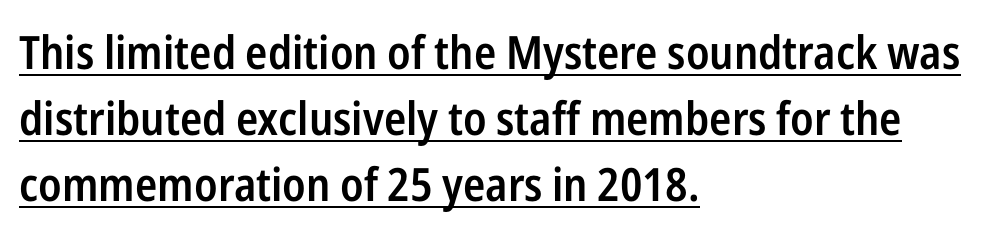
Q: Is the text bold? A: Semi-bold.
Q: Is the text italic (slanted)? A: No, it is upright.
Q: Is the typeface a serif or a sans-serif typeface? A: Sans-serif.
Q: Is the text underlined? A: Yes.
Q: How is the paragraph aligned? A: Left-aligned.
Q: Is the spacing between letters normal or unusually wide? A: Normal.
Q: Is the spacing between lines tight, normal or loose? A: Normal.
Q: Width (condensed, normal, or wide)? A: Condensed.
Q: Stroke contrast? A: Low.
Q: x-height? A: Medium.
Q: Monospaced? A: No.
